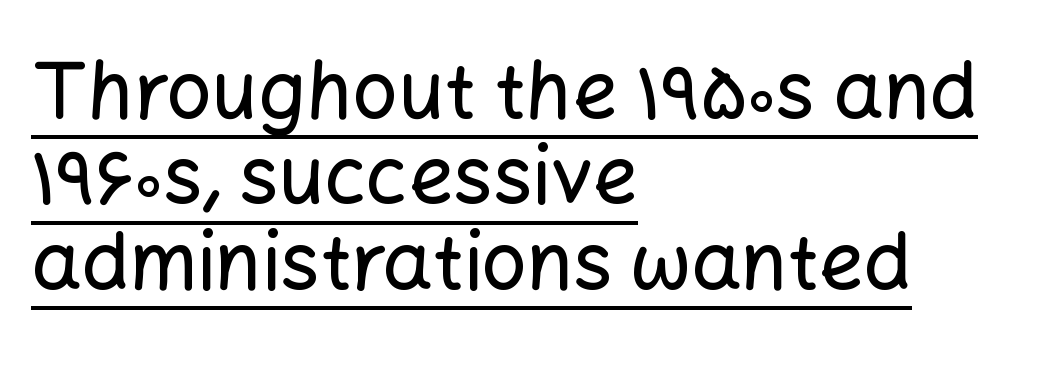
The image shows 79 px sans-serif type, upright; set left-aligned, tight line spacing (1.08x), normal letter spacing, underlined; low stroke contrast and a medium x-height.
